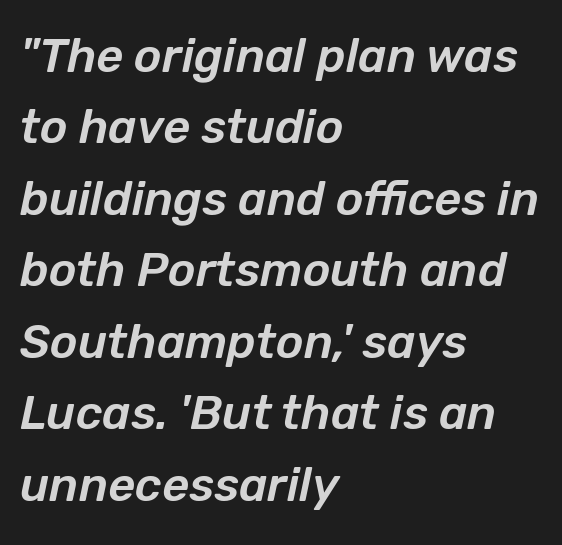
Quick note: underline off. These lines are rendered in a variable-pitch font. The setting favours the left margin, as ordinary paragraphs usually do. Observe the lean: these are italic letterforms.
